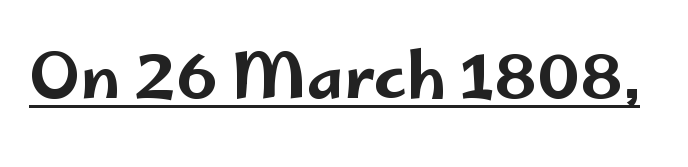
{"serif": "no", "italic": "no", "width": "wide", "stroke_contrast": "low", "x_height": "small", "monospaced": "no", "underline": "yes", "letter_spacing": "normal", "letter_spacing_em": 0.0, "glyph_px": 62}
